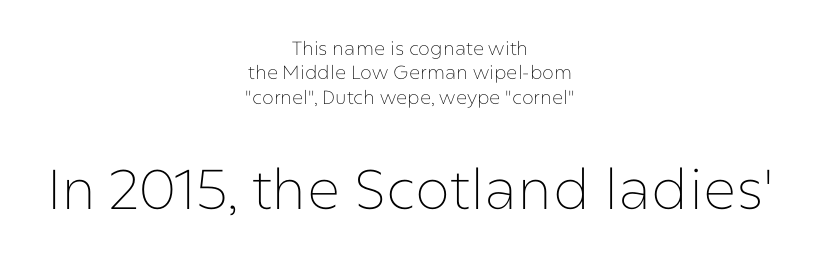
The image shows 56 px thin sans-serif type, upright; set centered, normal line spacing (1.28x), normal letter spacing, not underlined; the second (bottom) block is 2.95x larger; low stroke contrast and a medium x-height.
